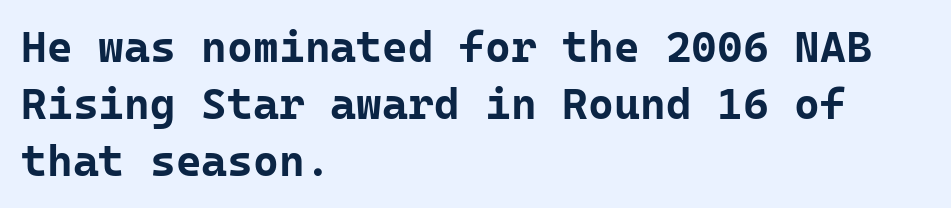
Q: Is the text bold? A: Yes.
Q: Is the text italic (slanted)? A: No, it is upright.
Q: Is the typeface a serif or a sans-serif typeface? A: Sans-serif.
Q: Is the text underlined? A: No.
Q: How is the paragraph aligned? A: Left-aligned.
Q: Is the spacing between letters normal or unusually wide? A: Normal.
Q: Is the spacing between lines tight, normal or loose? A: Normal.
Q: Width (condensed, normal, or wide)? A: Normal.
Q: Stroke contrast? A: Low.
Q: x-height? A: Medium.
Q: Monospaced? A: Yes.
